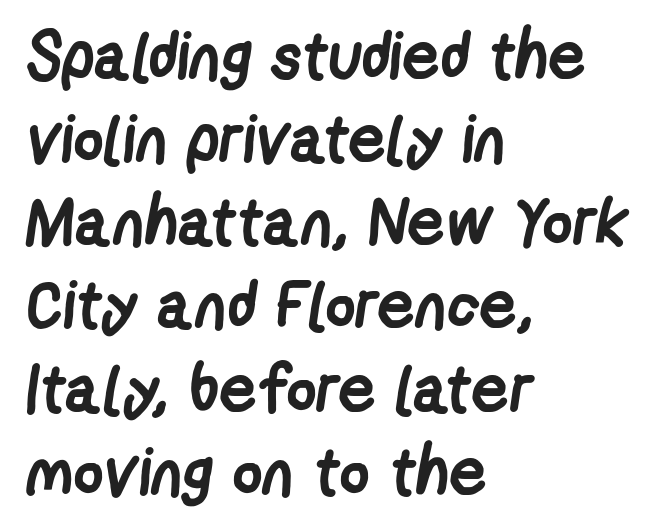
Each letter keeps its own natural width here, so spacing adapts to shape. Horizontal alignment here is leftward, the default for most running prose. Regular leading. Each word holds together tightly as a unit, with standard inter-letter gaps.
